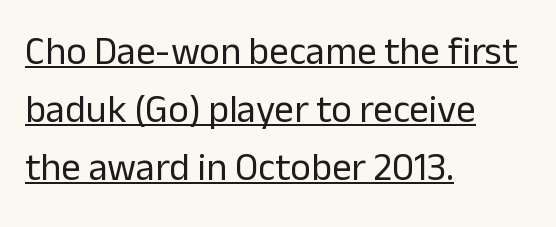
Q: Is the text bold? A: No.
Q: Is the text italic (slanted)? A: No, it is upright.
Q: Is the typeface a serif or a sans-serif typeface? A: Sans-serif.
Q: Is the text underlined? A: Yes.
Q: How is the paragraph aligned? A: Left-aligned.
Q: Is the spacing between letters normal or unusually wide? A: Normal.
Q: Is the spacing between lines tight, normal or loose? A: Normal.
Q: Width (condensed, normal, or wide)? A: Normal.
Q: Stroke contrast? A: Low.
Q: x-height? A: Medium.
Q: Monospaced? A: No.
